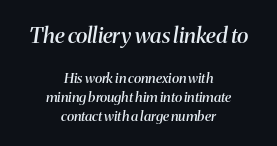
Q: Is the text bold? A: Semi-bold.
Q: Is the text italic (slanted)? A: Yes, it leans right by about 8 degrees.
Q: Is the text underlined? A: No.
Q: How is the paragraph aligned? A: Centered.
Q: Is the spacing between letters normal or unusually wide? A: Normal.
Q: Is the spacing between lines tight, normal or loose? A: Normal.
Q: Which block of text is set in a larger size, the first (top) or the second (bottom)? A: The first (top) one.
